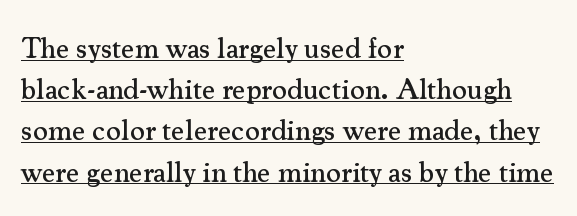
Q: Is the text italic (slanted)? A: No, it is upright.
Q: Is the typeface a serif or a sans-serif typeface? A: Serif.
Q: Is the text underlined? A: Yes.
Q: How is the paragraph aligned? A: Left-aligned.
Q: Is the spacing between letters normal or unusually wide? A: Normal.
Q: Is the spacing between lines tight, normal or loose? A: Normal.
Q: Width (condensed, normal, or wide)? A: Normal.
Q: Stroke contrast? A: Medium.
Q: x-height? A: Small.
Q: Monospaced? A: No.
